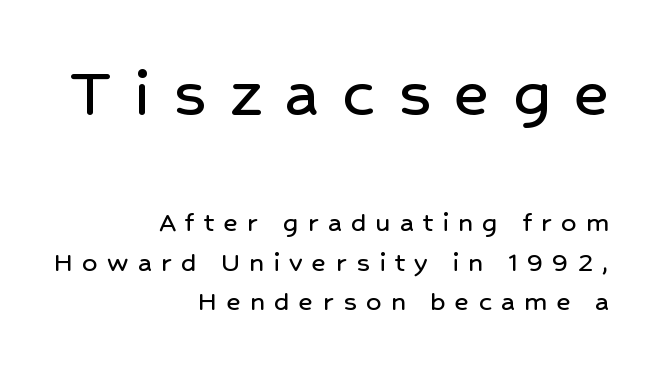
These lines sit exactly where default settings would place them. Bigger letters appear in the top chunk; the bottom chunk is reduced. The axis of the letterforms is exactly vertical. Only glyphs here, with clear space below each row. The tracking jumps out immediately: characters are airy and widely separated.
